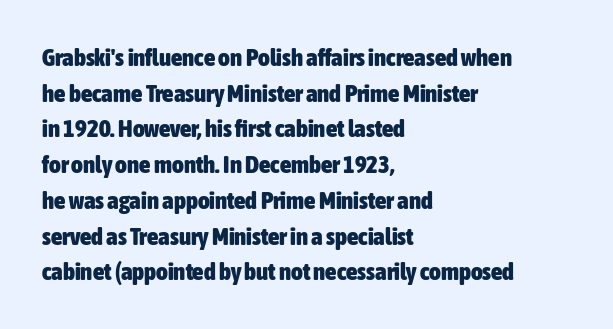
This rendering leaves character spacing at its baseline value. Any mark beneath the type? The region is blank. This is roman type, the default non-slanted kind. Pretty heavy lettering here — definitely bold. Notice how descenders clear the ascenders below comfortably — that's standard leading. All the whitespace from short lines collects on the right.
